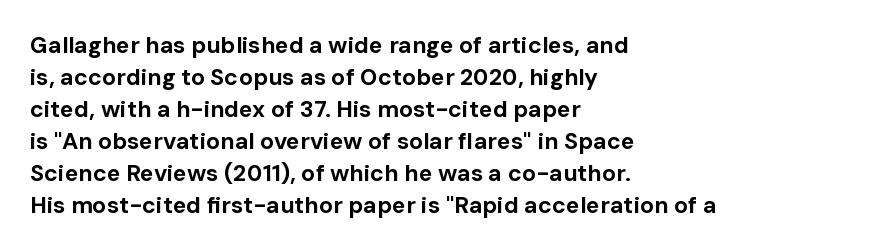
{"italic": "no", "bold": "yes", "underline": "no", "align": "left", "line_spacing": "normal", "line_spacing_ratio": 1.39, "letter_spacing": "normal", "letter_spacing_em": 0.0, "glyph_px": 23}
